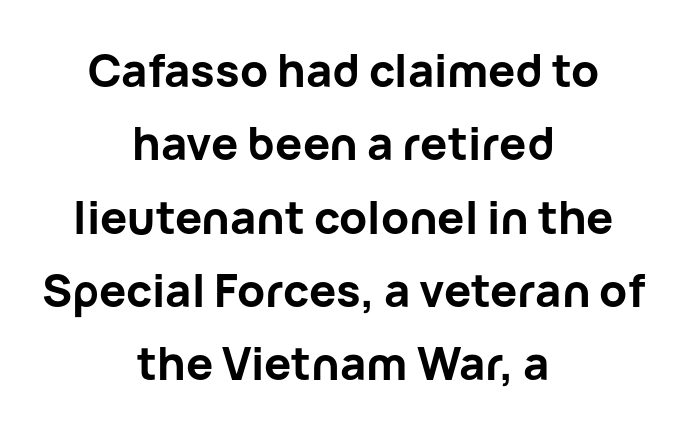
The image shows 45 px bold sans-serif type, upright; set centered, normal line spacing (1.63x), normal letter spacing, not underlined; low stroke contrast and a medium x-height.
